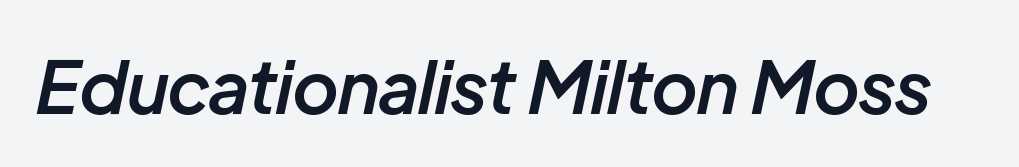
Q: Is the text bold? A: Semi-bold.
Q: Is the text italic (slanted)? A: Yes, it leans right by about 12 degrees.
Q: Is the text underlined? A: No.
Q: Is the spacing between letters normal or unusually wide? A: Normal.
Q: Width (condensed, normal, or wide)? A: Normal.
Q: Stroke contrast? A: Low.
Q: x-height? A: Medium.
Q: Monospaced? A: No.
